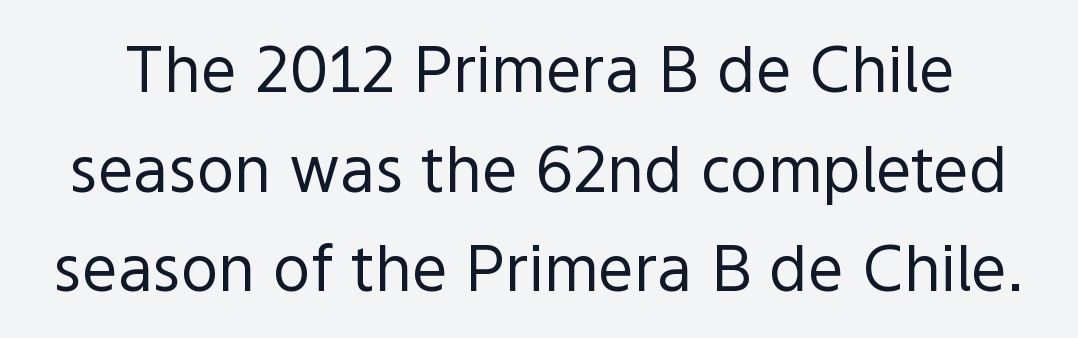
{"serif": "no", "italic": "no", "bold": "no", "weight": "regular", "width": "normal", "x_height": "medium", "monospaced": "no", "underline": "no", "line_spacing": "normal", "line_spacing_ratio": 1.58, "letter_spacing": "normal", "letter_spacing_em": 0.0, "glyph_px": 63}
